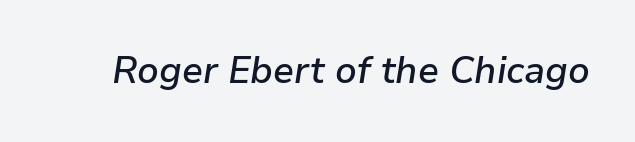
Q: Is the text bold? A: Semi-bold.
Q: Is the text italic (slanted)? A: Yes, it leans right by about 9 degrees.
Q: Is the text underlined? A: No.
Q: Is the spacing between letters normal or unusually wide? A: Normal.
Q: Width (condensed, normal, or wide)? A: Normal.
Q: Stroke contrast? A: Low.
Q: x-height? A: Medium.
Q: Monospaced? A: No.
